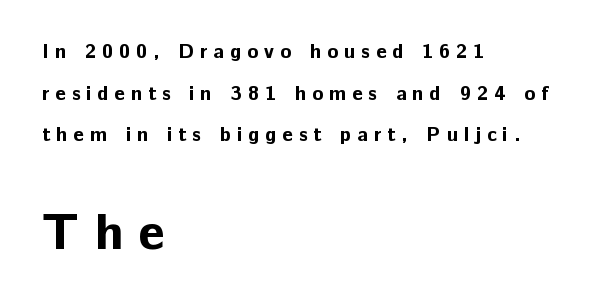
Underlining? Definitely not there. This is heavy type, rendered in bold. Someone cranked the tracking dial way up on this one. Line starts are locked; line ends wander. These lines were composed using upright roman letters.
